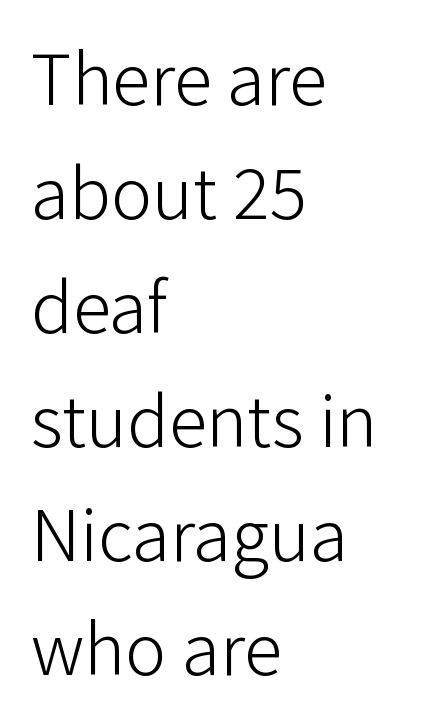
Check under the words: just untouched page. Regarding leading, the lines here are spaced in the standard way. This sample is left-justified, so line endings fall wherever the words run out. The lettering stays uniformly vertical, giving the passage a roman look.
